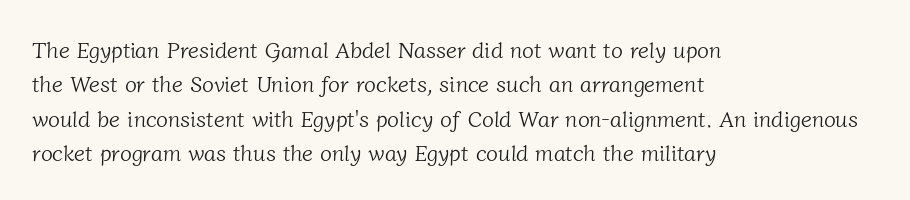
The image shows 22 px text type; set left-aligned, normal line spacing (1.56x), normal letter spacing, not underlined.
